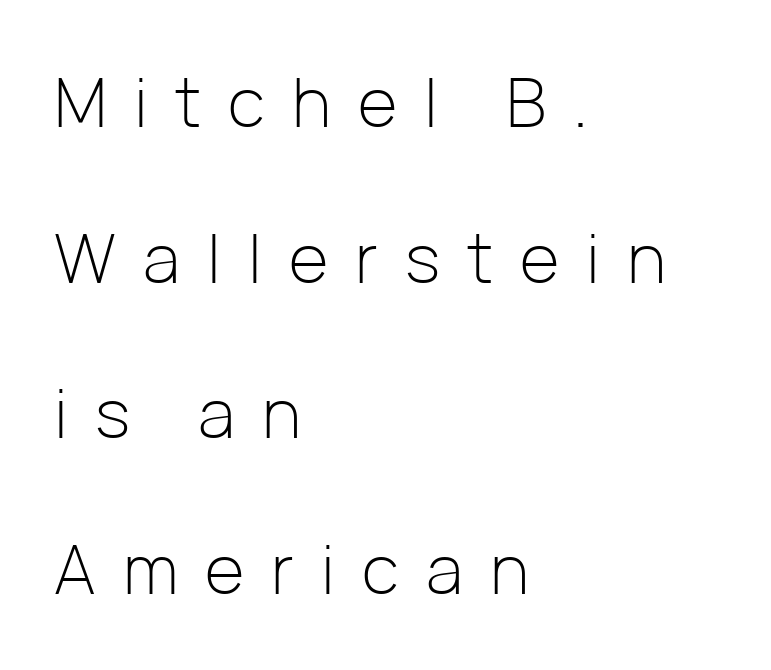
Successive baselines arrive slowly, with a big drop between each. Unbolded letterforms with no extra heft. Nope, no serifs anywhere on these letters. A roman cut, with each character standing at attention. Inter-character spacing is expanded well beyond the font's built-in metrics.
